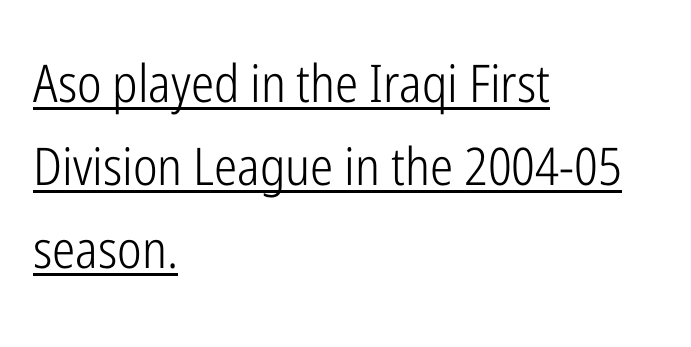
{"serif": "no", "italic": "no", "bold": "no", "weight": "light", "width": "condensed", "stroke_contrast": "low", "x_height": "medium", "monospaced": "no", "underline": "yes", "align": "left", "line_spacing": "normal", "line_spacing_ratio": 1.6, "letter_spacing": "normal", "letter_spacing_em": 0.0, "glyph_px": 52}
